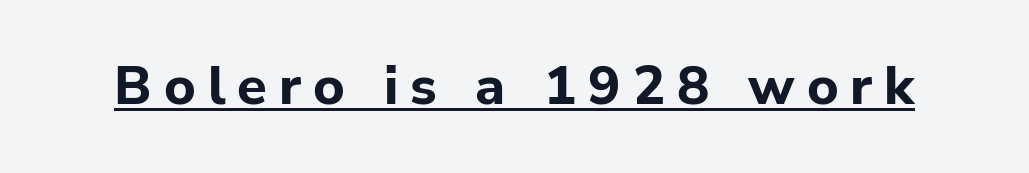
Q: Is the text bold? A: Yes.
Q: Is the text italic (slanted)? A: No, it is upright.
Q: Is the typeface a serif or a sans-serif typeface? A: Sans-serif.
Q: Is the text underlined? A: Yes.
Q: Is the spacing between letters normal or unusually wide? A: Unusually wide.
Q: Width (condensed, normal, or wide)? A: Normal.
Q: Stroke contrast? A: Low.
Q: x-height? A: Medium.
Q: Monospaced? A: No.
